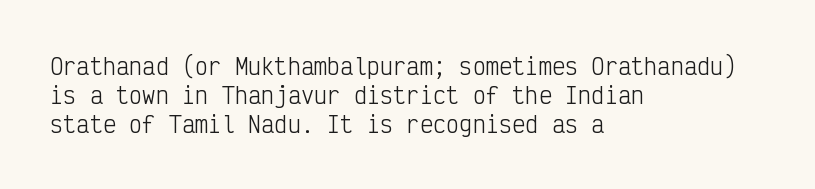
{"italic": "no", "bold": "no", "underline": "no", "align": "left", "line_spacing": "normal", "line_spacing_ratio": 1.31, "letter_spacing": "normal", "letter_spacing_em": 0.0, "glyph_px": 22}
